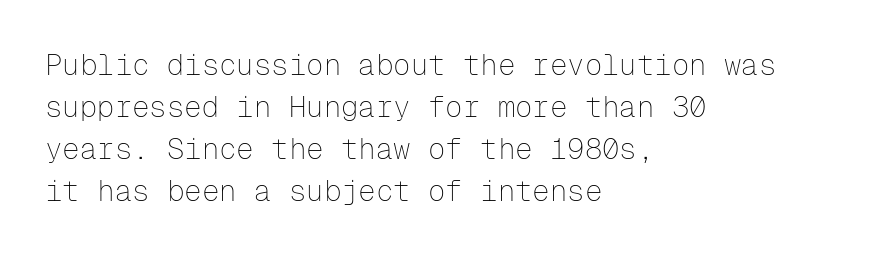
The image shows 29 px thin sans-serif type, upright, monospaced; set left-aligned, normal line spacing (1.45x), normal letter spacing, not underlined; low stroke contrast and a medium x-height.
